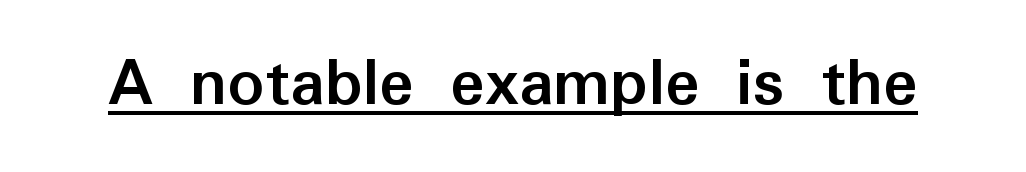
These characters rest on top of a visible drawn line. Character widths vary here, with narrow letters taking less room than wide ones. Tall strokes in this sample are plumb rather than angled. Look at the bottom of the vertical strokes: they stop flat, with no serifs. A typesetter would call this zero additional tracking.
